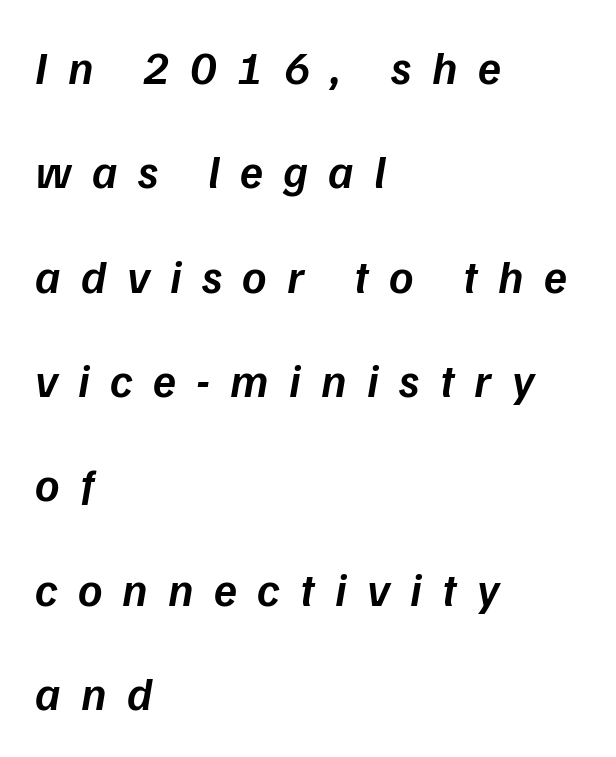
Q: Is the text bold? A: Semi-bold.
Q: Is the text italic (slanted)? A: Yes, it leans right by about 9 degrees.
Q: Is the text underlined? A: No.
Q: How is the paragraph aligned? A: Left-aligned.
Q: Is the spacing between letters normal or unusually wide? A: Unusually wide.
Q: Is the spacing between lines tight, normal or loose? A: Loose.
Q: Width (condensed, normal, or wide)? A: Normal.
Q: Stroke contrast? A: Low.
Q: x-height? A: Medium.
Q: Monospaced? A: No.
